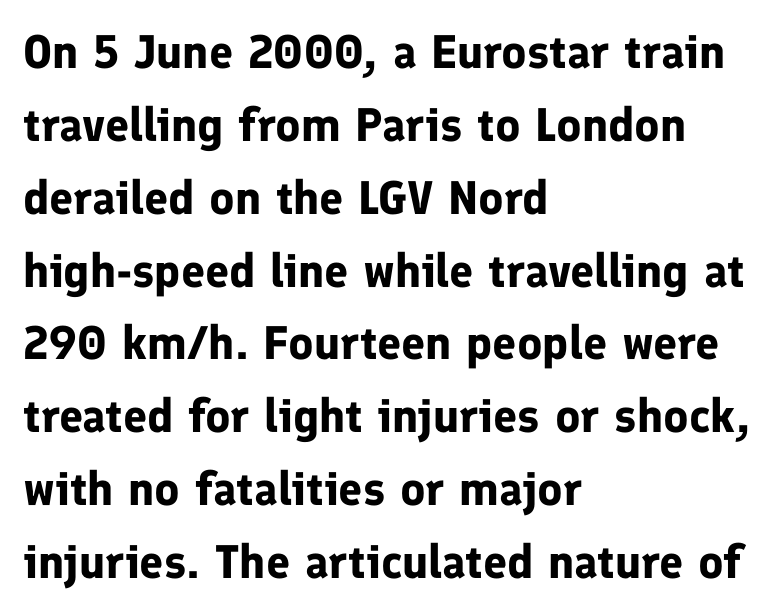
{"serif": "no", "italic": "no", "bold": "yes", "weight": "bold", "width": "normal", "stroke_contrast": "low", "x_height": "medium", "monospaced": "no", "underline": "no", "align": "left", "line_spacing": "normal", "line_spacing_ratio": 1.55, "letter_spacing": "normal", "letter_spacing_em": 0.0, "glyph_px": 47}
